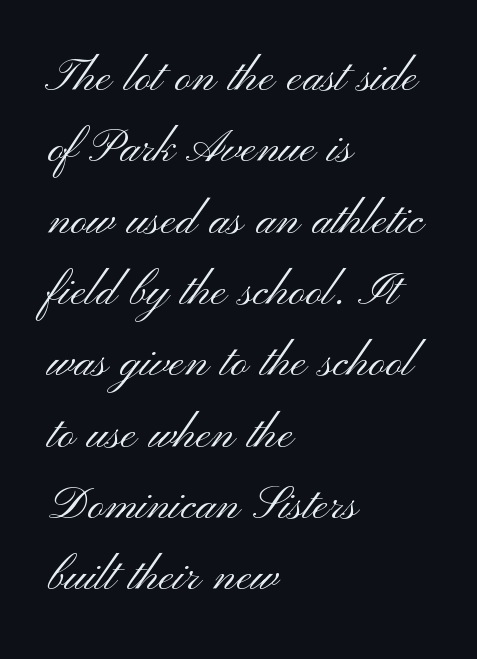
The image shows 58 px light, wide sans-serif type; set left-aligned, line spacing 1.23x, normal letter spacing, not underlined; medium stroke contrast and a small x-height.
